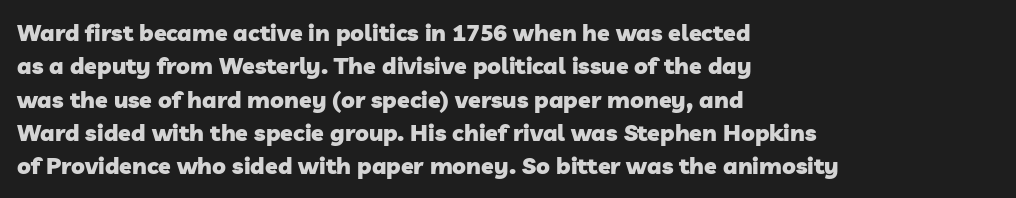
Has an underline been added? It has not. Evenly set lines give the paragraph a standard silhouette. No extra tracking has been applied to these lines. Every letter is thick-stroked: bold, no question. These lines stack with their left ends in a neat column.
